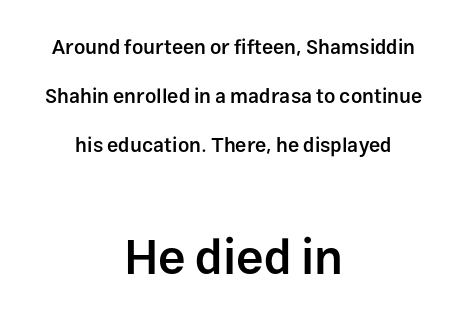
The image shows 49 px semibold sans-serif type, upright; set centered, loose line spacing (2.45x), normal letter spacing, not underlined; the second (bottom) block is 2.45x larger; low stroke contrast and a medium x-height.
